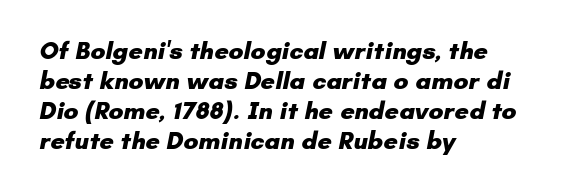
Characters follow at the spacing the type designer built in. Descender tails drop into unmarked territory. Which margin do the lines hug? The left one — the right edge is uneven. Every letter is thick-stroked: bold, no question.
